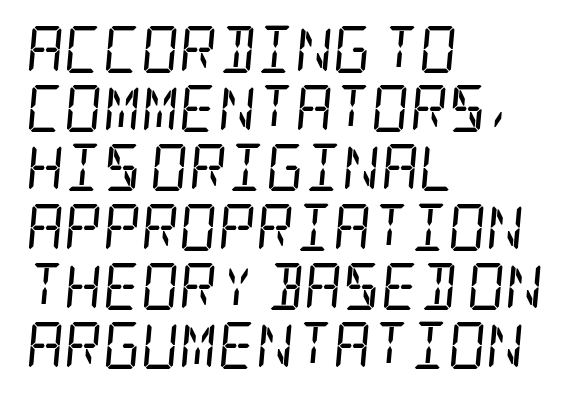
The image shows 47 px regular-weight, condensed serif type, italic (leaning right); set left-aligned, normal line spacing (1.26x), normal letter spacing, not underlined; low stroke contrast and a large x-height.
